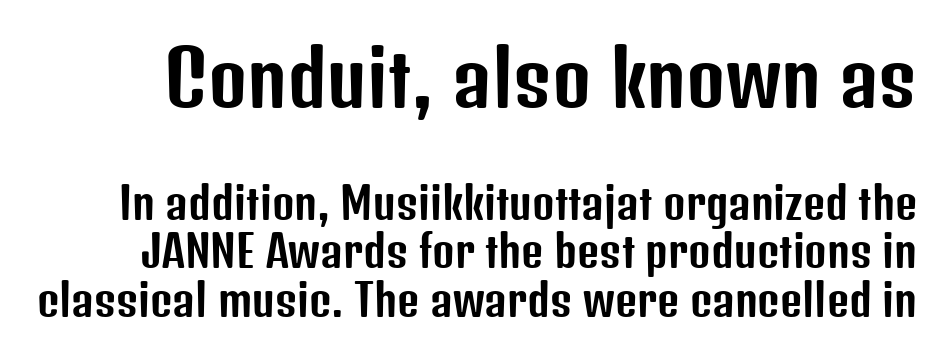
Q: Is the text italic (slanted)? A: No, it is upright.
Q: Is the typeface a serif or a sans-serif typeface? A: Sans-serif.
Q: Is the text underlined? A: No.
Q: Is the spacing between letters normal or unusually wide? A: Normal.
Q: Is the spacing between lines tight, normal or loose? A: Tight.
Q: Which block of text is set in a larger size, the first (top) or the second (bottom)? A: The first (top) one.
Q: Width (condensed, normal, or wide)? A: Condensed.
Q: Stroke contrast? A: Low.
Q: x-height? A: Medium.
Q: Monospaced? A: No.
